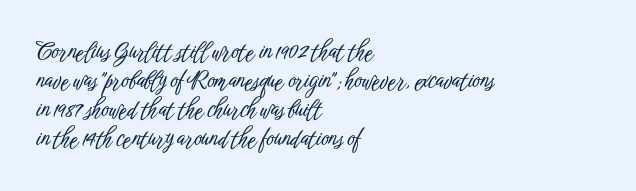
The passage shown is not underscored anywhere. The rendering anchors every line to the left-hand side. The gaps between neighbouring characters are ordinary and unremarkable.
